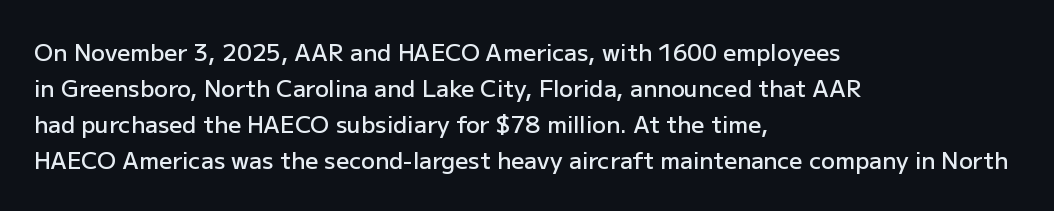
All the whitespace from short lines collects on the right. The space between consecutive lines is moderate. The type is set solid horizontally, with unmodified tracking. Does the lettering tilt? It doesn't — this is upright. Is the type bold? Partly — it's a semibold, heavier than regular but not fully bold.
